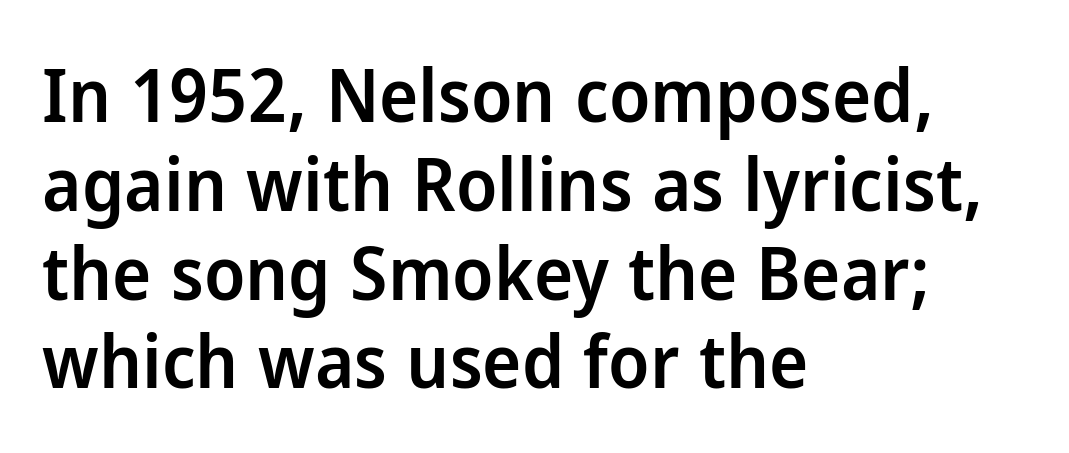
The image shows 74 px semibold sans-serif type, upright; set left-aligned, line spacing 1.2x, normal letter spacing, not underlined; low stroke contrast and a medium x-height.
